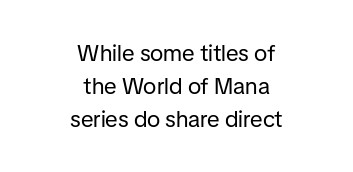
{"italic": "no", "bold": "no", "underline": "no", "align": "center", "line_spacing": "normal", "line_spacing_ratio": 1.43, "letter_spacing": "normal", "letter_spacing_em": 0.0, "glyph_px": 23}
